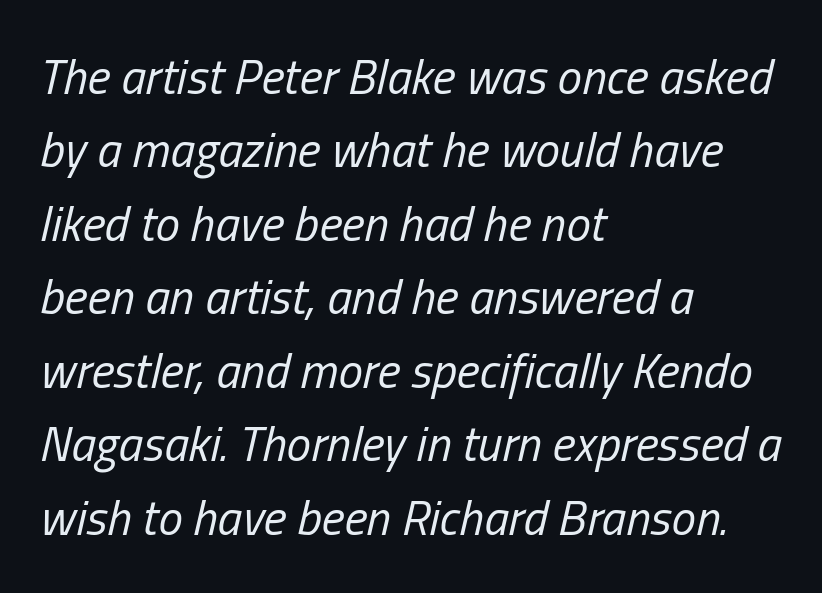
Q: Is the text bold? A: No.
Q: Is the text italic (slanted)? A: Yes, it leans right by about 13 degrees.
Q: Is the text underlined? A: No.
Q: How is the paragraph aligned? A: Left-aligned.
Q: Is the spacing between letters normal or unusually wide? A: Normal.
Q: Is the spacing between lines tight, normal or loose? A: Normal.
Q: Width (condensed, normal, or wide)? A: Condensed.
Q: Stroke contrast? A: Low.
Q: x-height? A: Medium.
Q: Monospaced? A: No.
